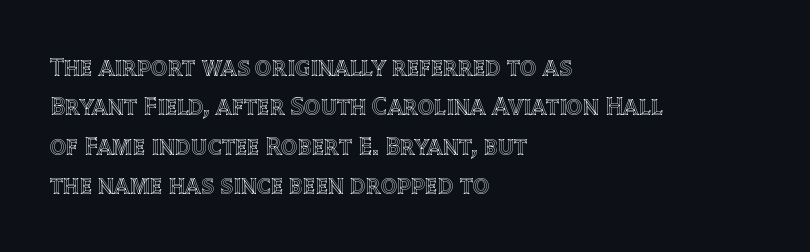
The image shows 26 px text type, upright; set left-aligned, normal line spacing (1.51x), normal letter spacing, not underlined.
